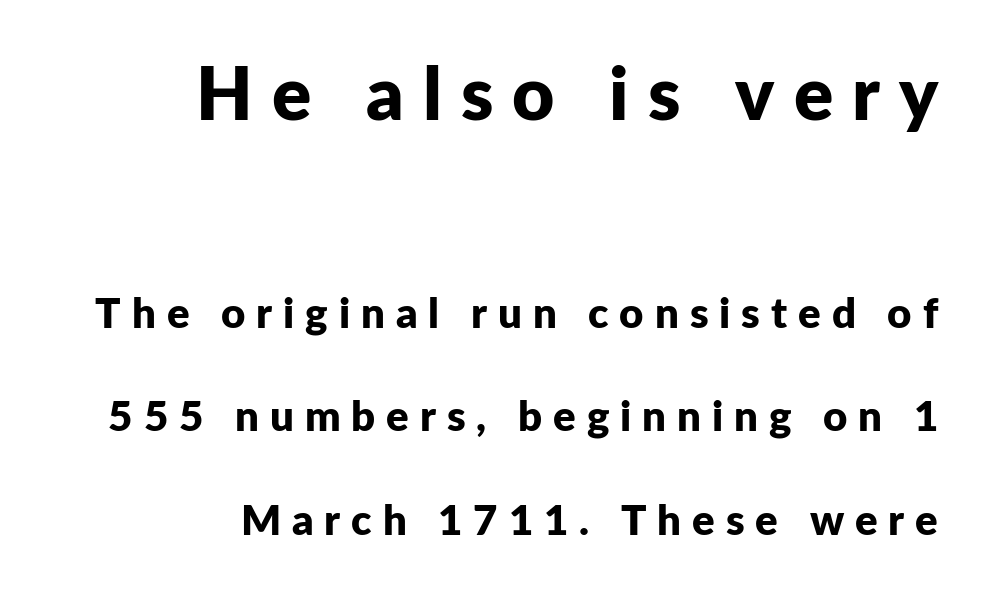
Size contrast runs from large at the top to small at the bottom. Unmarked baselines from the first word to the last. Rendered with straight, roman letterforms. Teacher's note: observe the even right margin — that is flush-right alignment.
